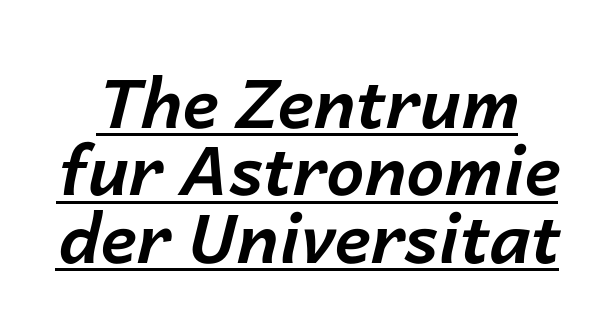
The image shows 68 px bold type, italic (leaning right); set tight line spacing (0.99x), normal letter spacing, underlined; low stroke contrast and a medium x-height.
